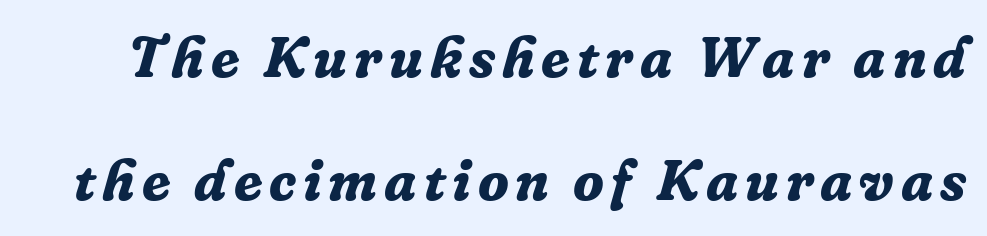
{"serif": "yes", "italic": "yes", "lean": "right", "slant_degrees": 16, "bold": "yes", "weight": "bold", "width": "normal", "stroke_contrast": "low", "x_height": "medium", "monospaced": "no", "underline": "no", "line_spacing": "loose", "line_spacing_ratio": 2.15, "glyph_px": 57}
